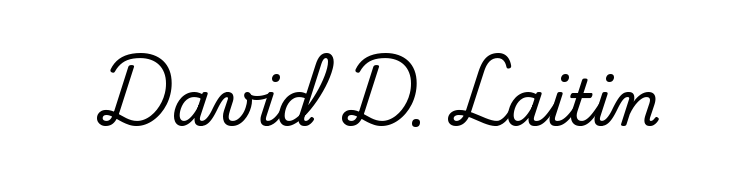
The image shows 63 px serif type; set normal letter spacing, not underlined; low stroke contrast and a small x-height.
